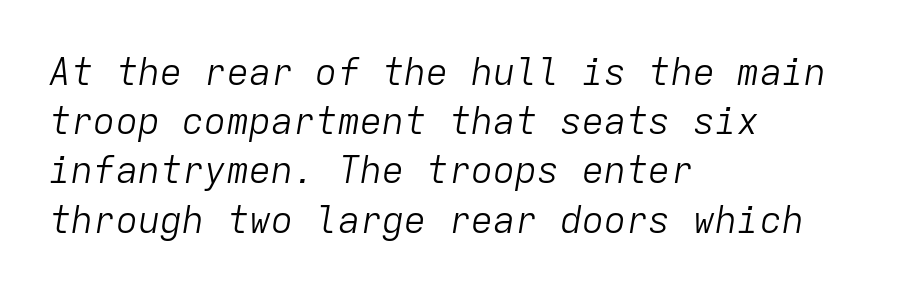
Q: Is the text bold? A: No.
Q: Is the text italic (slanted)? A: Yes, it leans right by about 9 degrees.
Q: Is the text underlined? A: No.
Q: How is the paragraph aligned? A: Left-aligned.
Q: Is the spacing between letters normal or unusually wide? A: Normal.
Q: Is the spacing between lines tight, normal or loose? A: Normal.
Q: Width (condensed, normal, or wide)? A: Normal.
Q: Stroke contrast? A: Low.
Q: x-height? A: Medium.
Q: Monospaced? A: Yes.
